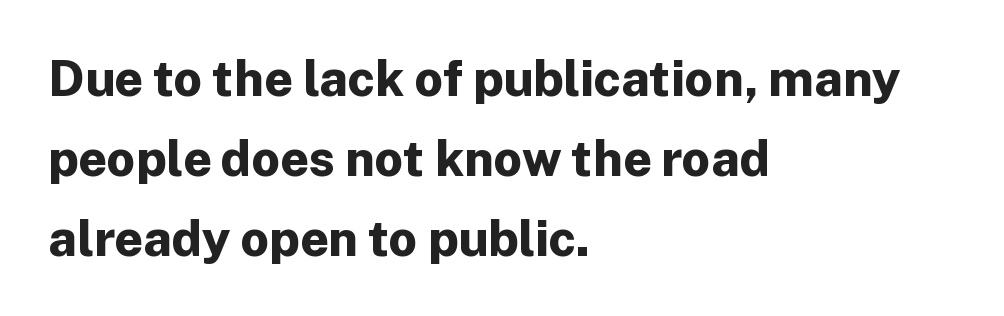
Thick stems and heavy bowls — unmistakably bold. The zone under the glyphs is completely vacant. Spacing verdict: proportional, widths tailored to each character. The typography opts for an upright posture over an oblique one.
